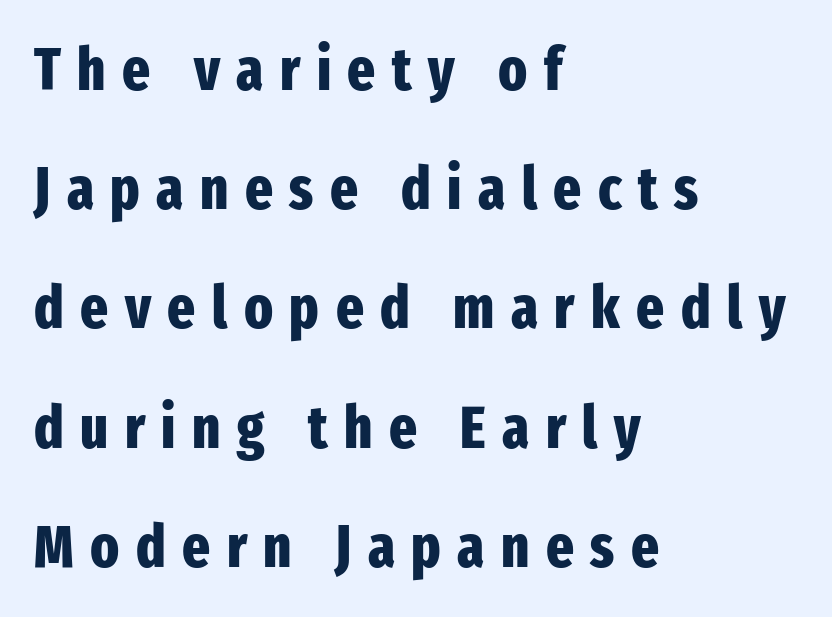
The image shows 59 px heavy, condensed sans-serif type, upright; set left-aligned, loose line spacing (2.02x), unusually wide letter spacing (+0.28 em), not underlined; low stroke contrast and a medium x-height.
